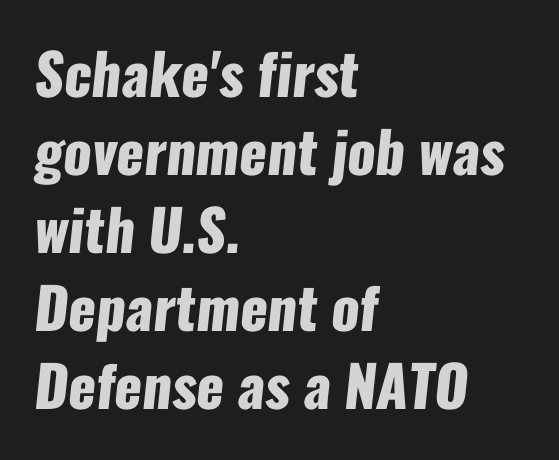
Q: Is the text bold? A: Yes.
Q: Is the typeface a serif or a sans-serif typeface? A: Sans-serif.
Q: Is the text underlined? A: No.
Q: How is the paragraph aligned? A: Left-aligned.
Q: Is the spacing between letters normal or unusually wide? A: Normal.
Q: Is the spacing between lines tight, normal or loose? A: Normal.
Q: Width (condensed, normal, or wide)? A: Condensed.
Q: Stroke contrast? A: Low.
Q: x-height? A: Medium.
Q: Monospaced? A: No.
